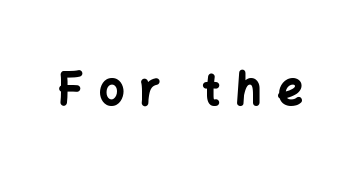
{"serif": "no", "italic": "no", "bold": "yes", "weight": "bold", "width": "normal", "stroke_contrast": "low", "x_height": "medium", "monospaced": "no", "underline": "no", "letter_spacing": "wide", "letter_spacing_em": 0.36, "glyph_px": 44}
